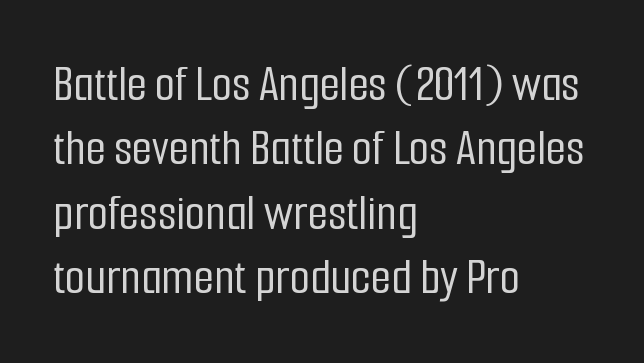
Q: Is the text italic (slanted)? A: No, it is upright.
Q: Is the typeface a serif or a sans-serif typeface? A: Sans-serif.
Q: Is the text underlined? A: No.
Q: How is the paragraph aligned? A: Left-aligned.
Q: Is the spacing between letters normal or unusually wide? A: Normal.
Q: Width (condensed, normal, or wide)? A: Condensed.
Q: Stroke contrast? A: Low.
Q: x-height? A: Medium.
Q: Monospaced? A: No.
